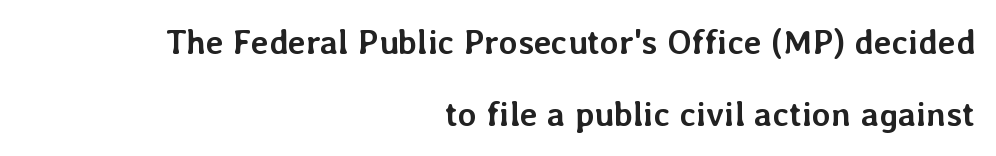
Q: Is the text bold? A: Yes.
Q: Is the text italic (slanted)? A: No, it is upright.
Q: Is the text underlined? A: No.
Q: How is the paragraph aligned? A: Right-aligned.
Q: Is the spacing between letters normal or unusually wide? A: Normal.
Q: Is the spacing between lines tight, normal or loose? A: Loose.
Q: Width (condensed, normal, or wide)? A: Normal.
Q: Stroke contrast? A: Low.
Q: x-height? A: Medium.
Q: Monospaced? A: No.
